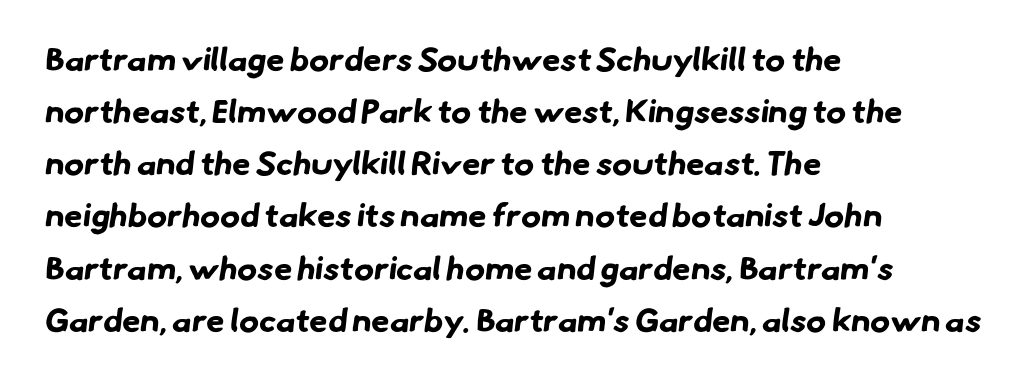
Q: Is the text bold? A: Yes.
Q: Is the typeface a serif or a sans-serif typeface? A: Sans-serif.
Q: Is the text underlined? A: No.
Q: How is the paragraph aligned? A: Left-aligned.
Q: Is the spacing between letters normal or unusually wide? A: Normal.
Q: Is the spacing between lines tight, normal or loose? A: Normal.
Q: Width (condensed, normal, or wide)? A: Normal.
Q: Stroke contrast? A: Low.
Q: x-height? A: Small.
Q: Monospaced? A: No.
